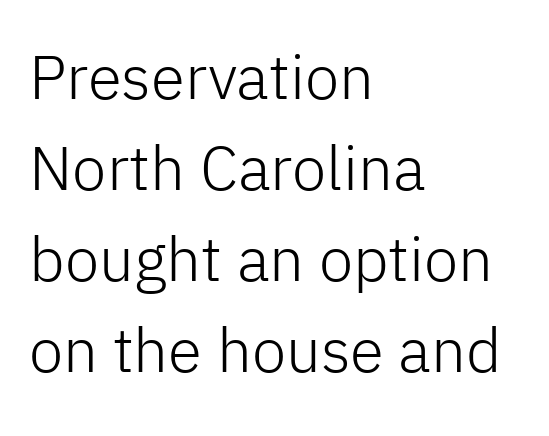
The image shows 62 px light sans-serif type, upright; set left-aligned, normal line spacing (1.47x), normal letter spacing, not underlined; low stroke contrast and a medium x-height.
